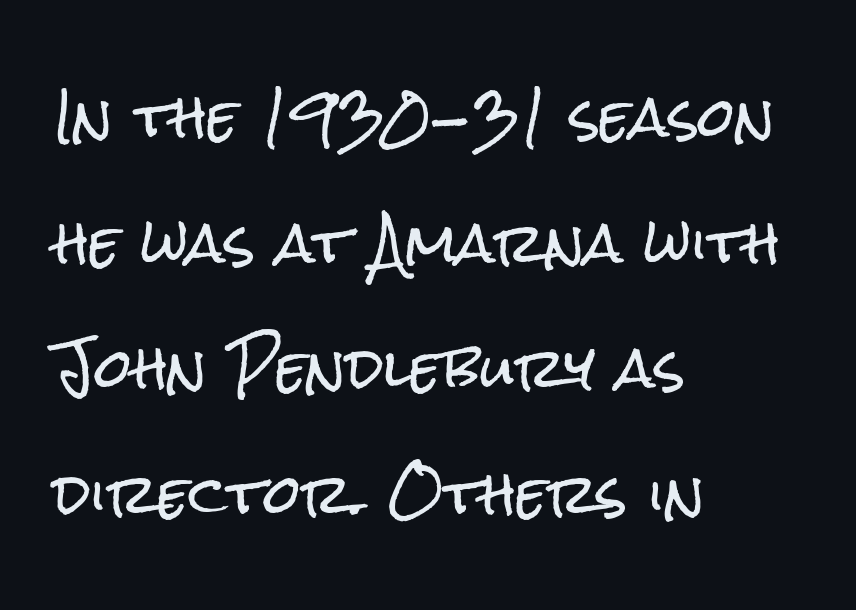
The image shows 53 px condensed sans-serif type, upright; set left-aligned, loose line spacing (2.37x), normal letter spacing, not underlined; low stroke contrast and a medium x-height.
